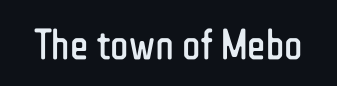
{"serif": "no", "italic": "no", "bold": "no", "weight": "regular", "width": "condensed", "stroke_contrast": "low", "x_height": "medium", "monospaced": "no", "underline": "no", "letter_spacing": "normal", "letter_spacing_em": 0.0, "glyph_px": 43}
